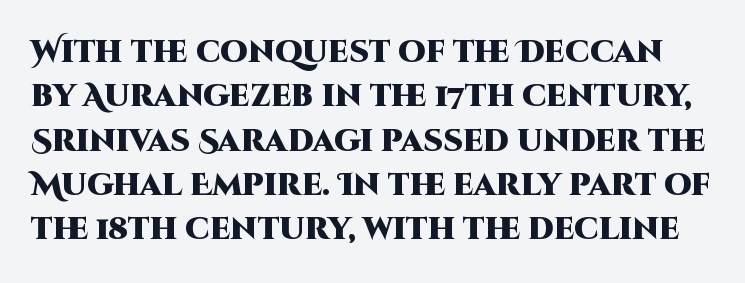
{"serif": "no", "italic": "no", "bold": "yes", "weight": "heavy", "width": "normal", "stroke_contrast": "high", "x_height": "large", "monospaced": "no", "underline": "no", "line_spacing": "normal", "line_spacing_ratio": 1.43, "letter_spacing": "normal", "letter_spacing_em": 0.0, "glyph_px": 31}
